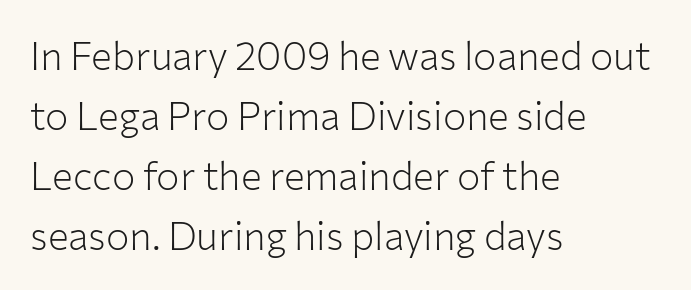
Descender tails drop into unmarked territory. Caption: multi-line text, flush left, ragged right. Quick note: not italic, upright. This sample has the flowing, uneven cadence of proportional lettering. Regular leading.
